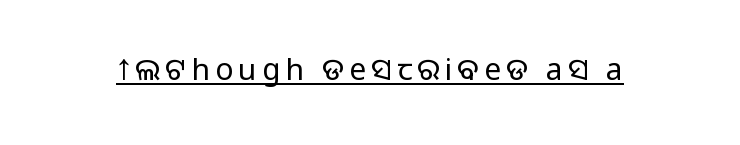
{"serif": "no", "italic": "no", "bold": "no", "weight": "regular", "width": "normal", "stroke_contrast": "low", "x_height": "large", "monospaced": "no", "underline": "yes", "glyph_px": 30}
